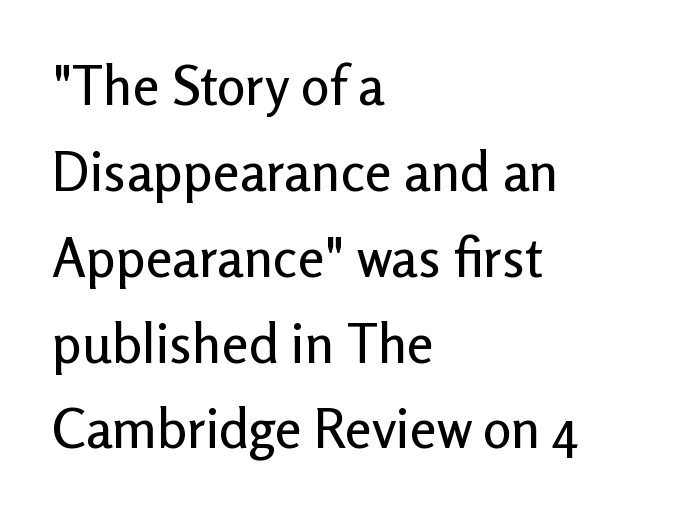
The image shows 54 px sans-serif type, upright; set left-aligned, normal line spacing (1.59x), normal letter spacing, not underlined; low stroke contrast and a medium x-height.
